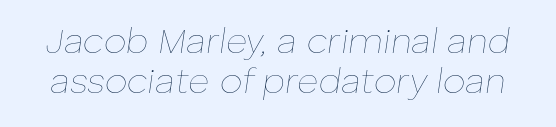
{"italic": "yes", "lean": "right", "slant_degrees": 8, "bold": "no", "weight": "thin", "width": "normal", "stroke_contrast": "low", "x_height": "medium", "monospaced": "no", "underline": "no", "line_spacing": "tight", "line_spacing_ratio": 1.11, "letter_spacing": "normal", "letter_spacing_em": 0.0, "glyph_px": 36}
